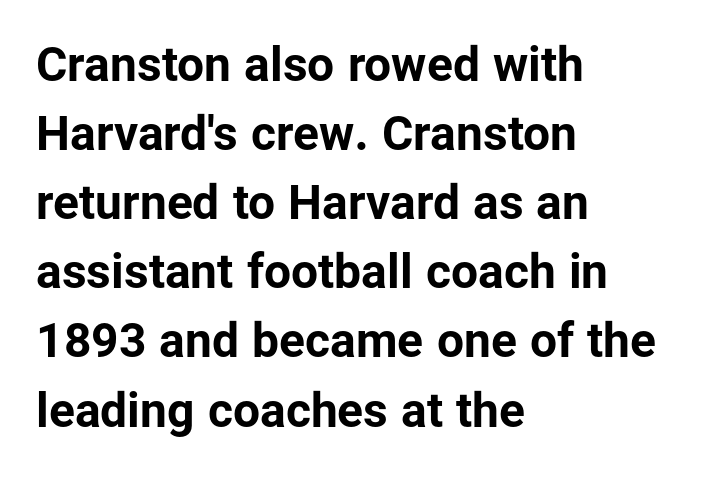
The image shows 48 px bold sans-serif type, upright; set left-aligned, normal line spacing (1.44x), normal letter spacing, not underlined; low stroke contrast and a medium x-height.
